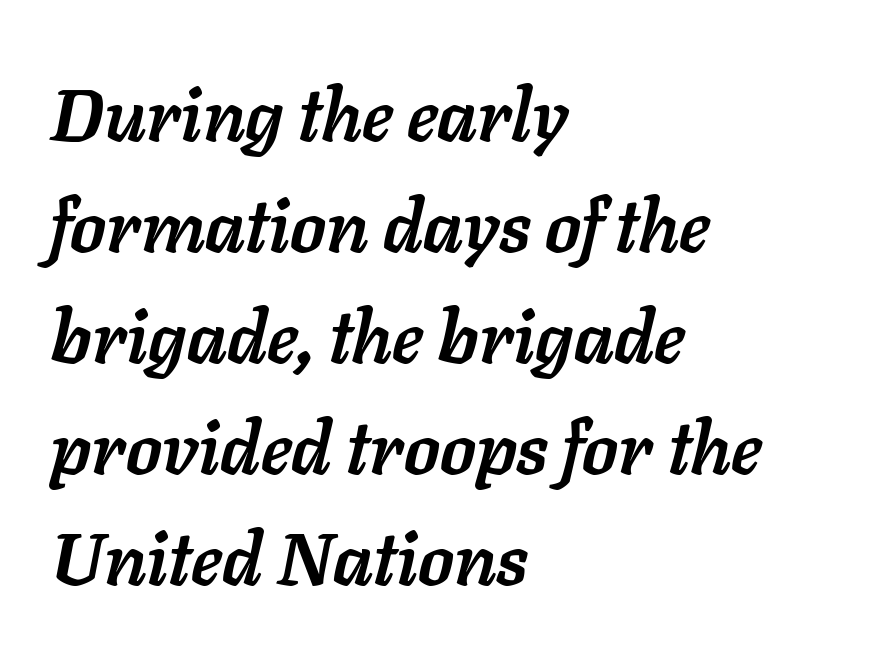
Q: Is the text bold? A: Yes.
Q: Is the text italic (slanted)? A: Yes, it leans right by about 11 degrees.
Q: Is the text underlined? A: No.
Q: How is the paragraph aligned? A: Left-aligned.
Q: Is the spacing between letters normal or unusually wide? A: Normal.
Q: Is the spacing between lines tight, normal or loose? A: Normal.
Q: Width (condensed, normal, or wide)? A: Normal.
Q: Stroke contrast? A: Low.
Q: x-height? A: Medium.
Q: Monospaced? A: No.
